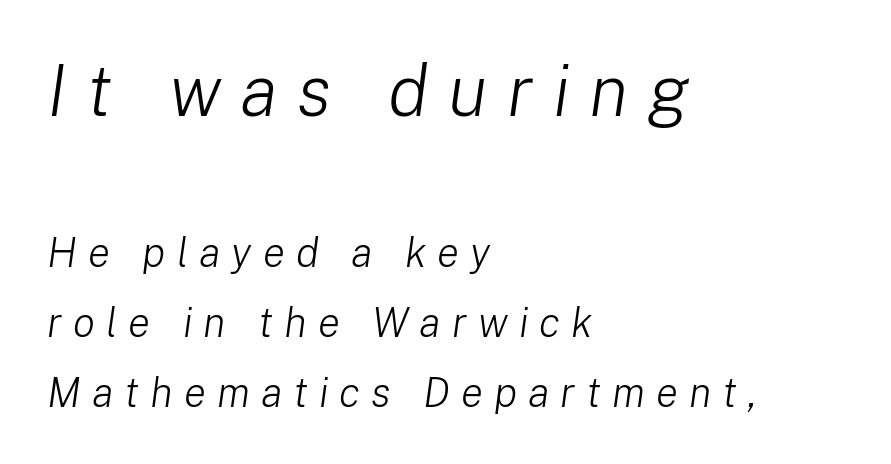
The weight tops out at a normal text grade. Beneath every word, the page is bare. Tall strokes in this sample are angled rather than plumb. Alignment: flush left.
